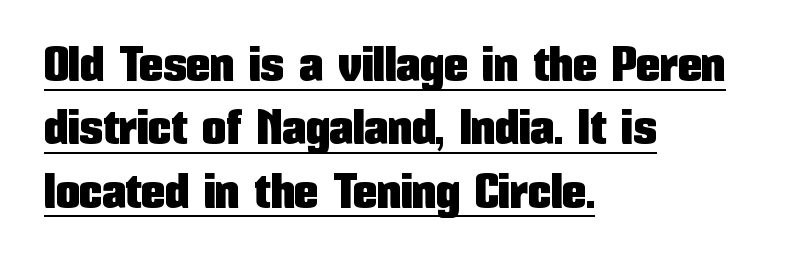
Note the varied advance widths — an 'i' is clearly narrower than an 'm'. The type is set solid horizontally, with unmodified tracking. The typography opts for an upright posture over an oblique one. The typesetter has applied underlining to the passage shown. Unlike a traditional serif, this face leaves its strokes unadorned. The lines are quadded left.
